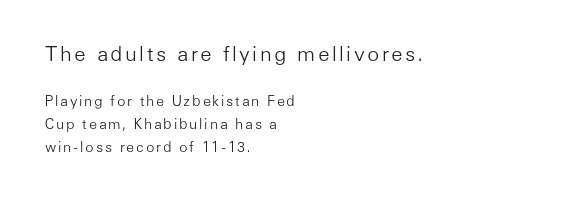
Reading down the column, the eye jumps a familiar distance to each next line. Posture: vertical. The string is rendered with underlining switched off. These two chunks differ in scale, with the top chunk taking the larger measure. Bold? No — there's no thickening of the strokes.
